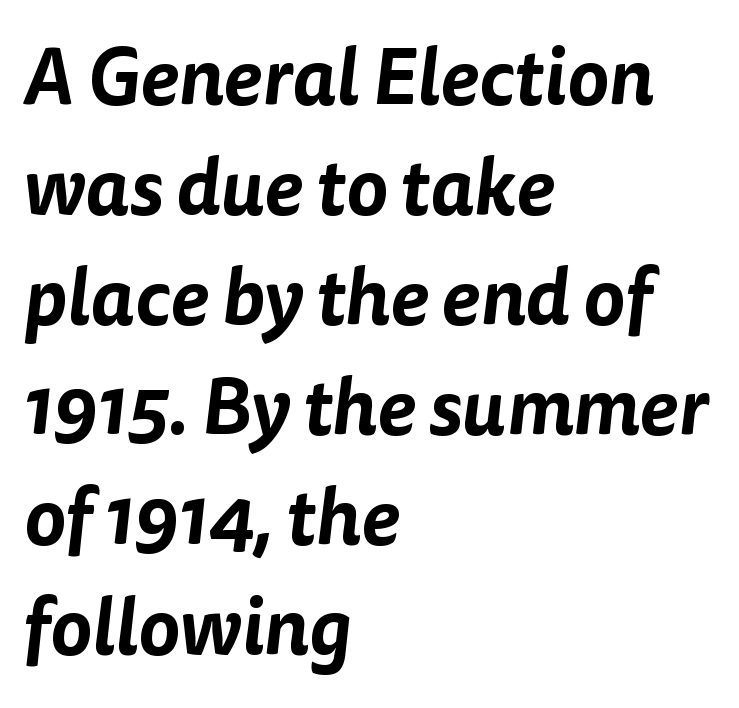
The leading is moderate, giving the passage an even texture. Proportional: the letters do not fall into vertical columns. The text block is weighted toward the left margin, trailing off unevenly rightward. Beneath every word, the page is bare. Serif or sans? Sans — the stroke terminals are bare. Is the letter spacing exaggerated? No — it looks like the ordinary default.
